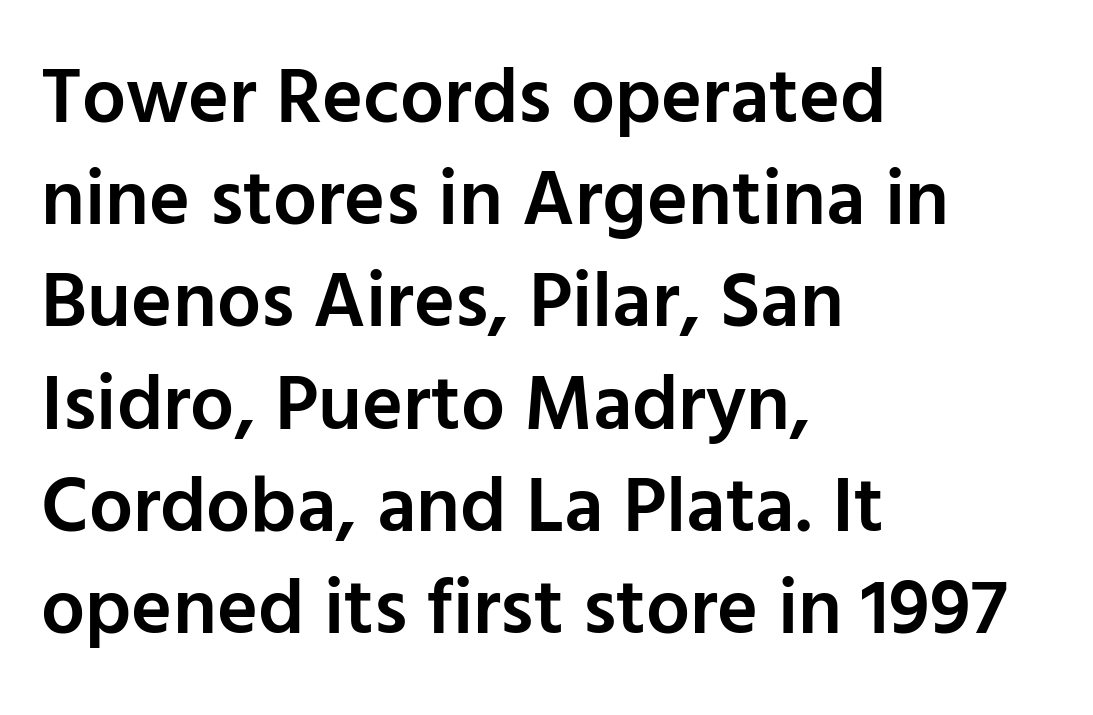
{"serif": "no", "italic": "no", "bold": "semi", "weight": "semibold", "width": "normal", "stroke_contrast": "low", "x_height": "medium", "monospaced": "no", "underline": "no", "align": "left", "line_spacing": "normal", "line_spacing_ratio": 1.31, "letter_spacing": "normal", "letter_spacing_em": 0.0, "glyph_px": 78}
